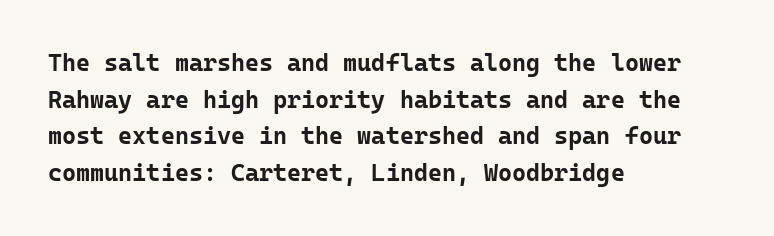
Q: Is the text bold? A: Yes.
Q: Is the text italic (slanted)? A: No, it is upright.
Q: Is the text underlined? A: No.
Q: How is the paragraph aligned? A: Left-aligned.
Q: Is the spacing between letters normal or unusually wide? A: Normal.
Q: Is the spacing between lines tight, normal or loose? A: Normal.
